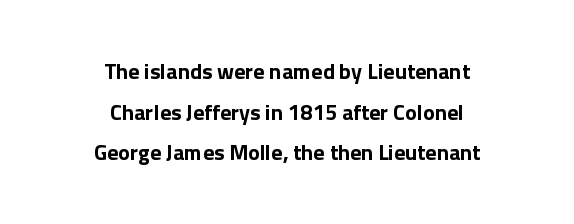
Words float on clear page, feet unadorned. Centered paragraph, ragged on both sides. The lettering stays uniformly vertical, giving the passage a roman look. Students, note that the glyphs here touch the page at normal intervals.
